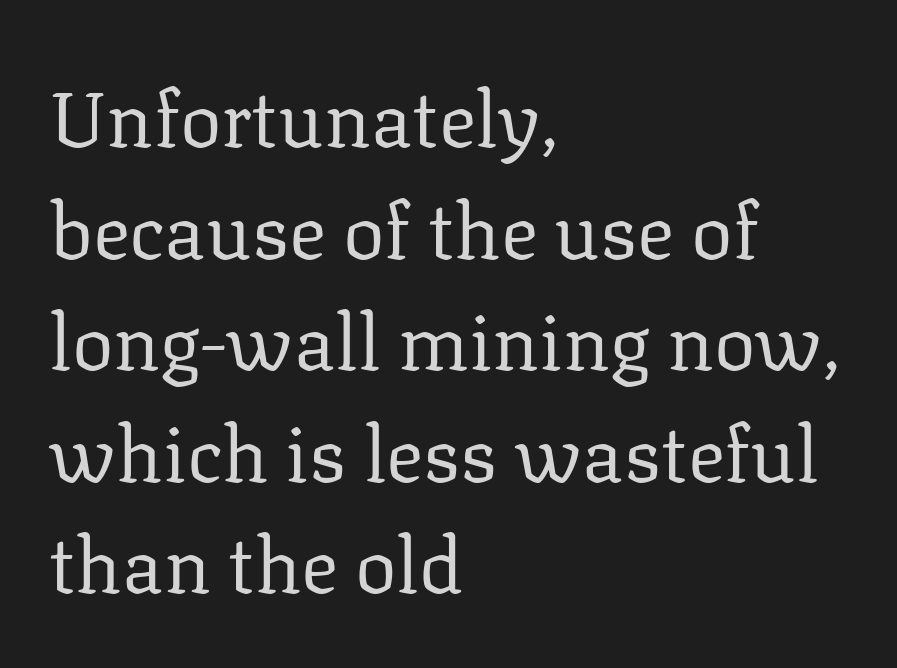
{"serif": "yes", "italic": "no", "bold": "no", "weight": "regular", "width": "normal", "stroke_contrast": "low", "x_height": "medium", "monospaced": "no", "underline": "no", "align": "left", "line_spacing": "normal", "line_spacing_ratio": 1.43, "letter_spacing": "normal", "letter_spacing_em": 0.0, "glyph_px": 78}
